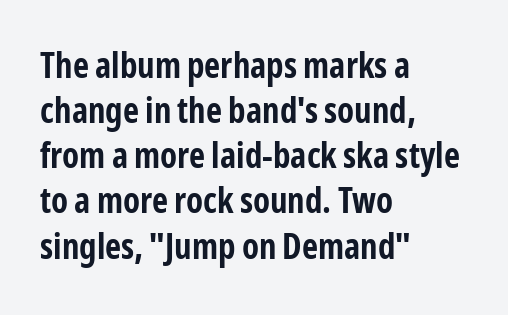
Q: Is the text bold? A: Yes.
Q: Is the text italic (slanted)? A: No, it is upright.
Q: Is the typeface a serif or a sans-serif typeface? A: Sans-serif.
Q: Is the text underlined? A: No.
Q: How is the paragraph aligned? A: Left-aligned.
Q: Is the spacing between letters normal or unusually wide? A: Normal.
Q: Is the spacing between lines tight, normal or loose? A: Normal.
Q: Width (condensed, normal, or wide)? A: Condensed.
Q: Stroke contrast? A: Low.
Q: x-height? A: Medium.
Q: Monospaced? A: No.
